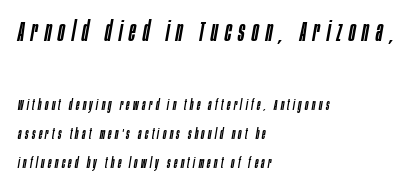
The image shows 28 px condensed type, italic (leaning right); set left-aligned, loose line spacing (2.07x), unusually wide letter spacing (+0.25 em), not underlined; the first (top) block is 2.0x larger; low stroke contrast and a large x-height.
